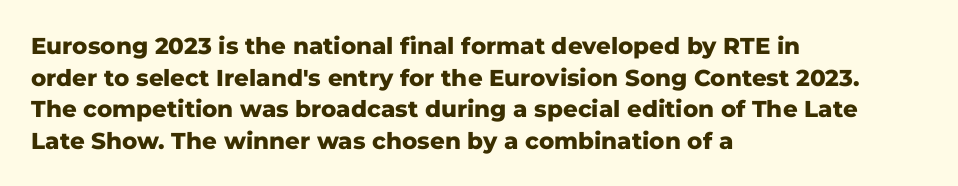
One glance says typical: line gaps are just what's usual. The letters stand upright; this is a roman face. These lines stack with their left ends in a neat column. Bold? Absolutely — the strokes are thick and heavy.
